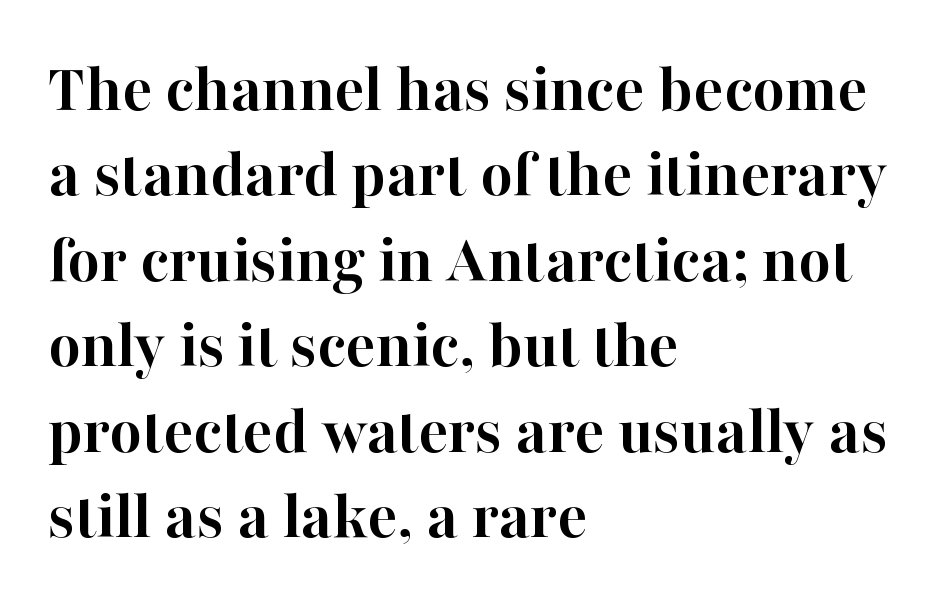
{"serif": "yes", "italic": "no", "bold": "yes", "weight": "semibold", "width": "normal", "stroke_contrast": "high", "x_height": "medium", "monospaced": "no", "underline": "no", "align": "left", "line_spacing_ratio": 1.22, "letter_spacing": "normal", "letter_spacing_em": 0.0, "glyph_px": 70}
